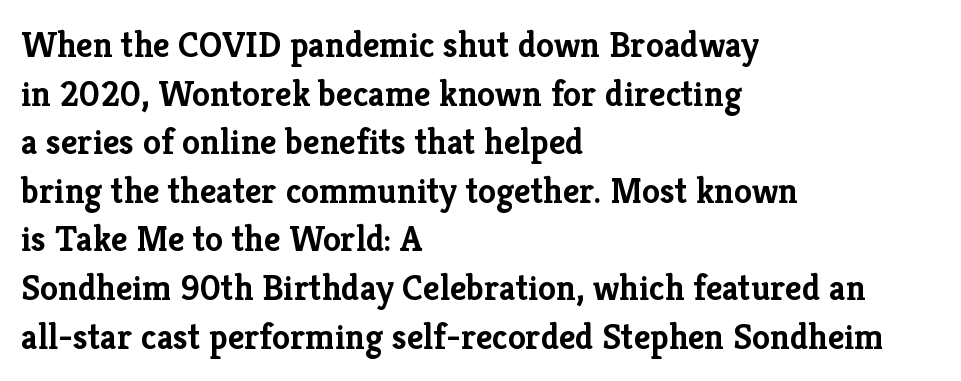
Q: Is the text bold? A: Yes.
Q: Is the text italic (slanted)? A: No, it is upright.
Q: Is the typeface a serif or a sans-serif typeface? A: Serif.
Q: Is the text underlined? A: No.
Q: How is the paragraph aligned? A: Left-aligned.
Q: Is the spacing between letters normal or unusually wide? A: Normal.
Q: Is the spacing between lines tight, normal or loose? A: Normal.
Q: Width (condensed, normal, or wide)? A: Normal.
Q: Stroke contrast? A: Low.
Q: x-height? A: Medium.
Q: Monospaced? A: No.
